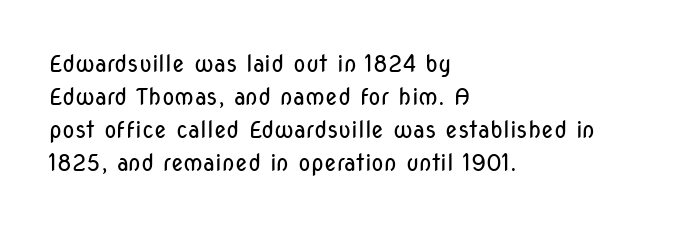
Q: Is the text bold? A: No.
Q: Is the text italic (slanted)? A: No, it is upright.
Q: Is the text underlined? A: No.
Q: How is the paragraph aligned? A: Left-aligned.
Q: Is the spacing between letters normal or unusually wide? A: Normal.
Q: Is the spacing between lines tight, normal or loose? A: Normal.
